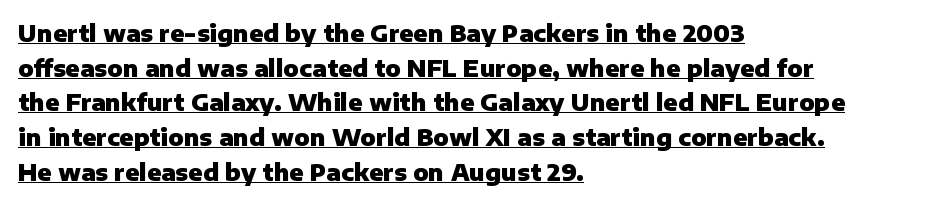
Horizontal bands of white between lines are of average thickness. The axis of the letterforms is exactly vertical. The horizontal fit of the characters is conventional and even. Layout note: lines flush left. Glance below the letters and you will spot a drawn line.
